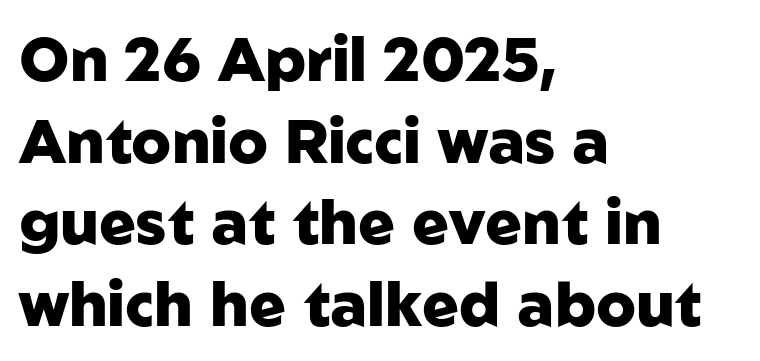
Line starts are locked; line ends wander. The designer left line spacing at the default. Do the letters lean? They stand straight. Is this a fixed-width face? No — the glyphs have proportional, varying widths.
